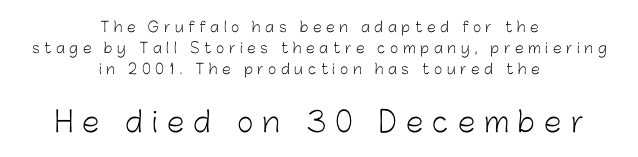
{"serif": "no", "italic": "no", "bold": "no", "weight": "light", "width": "normal", "stroke_contrast": "low", "x_height": "medium", "monospaced": "no", "underline": "no", "align": "center", "line_spacing": "normal", "line_spacing_ratio": 1.51, "letter_spacing": "wide", "letter_spacing_em": 0.34, "larger_block": "second", "size_ratio": 2.0, "glyph_px": 28}
